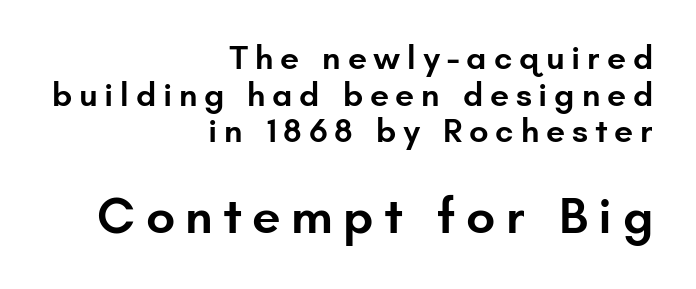
The image shows 51 px semibold sans-serif type, upright; set right-aligned, tight line spacing (1.08x), unusually wide letter spacing (+0.2 em), not underlined; the second (bottom) block is 1.5x larger; low stroke contrast and a small x-height.
